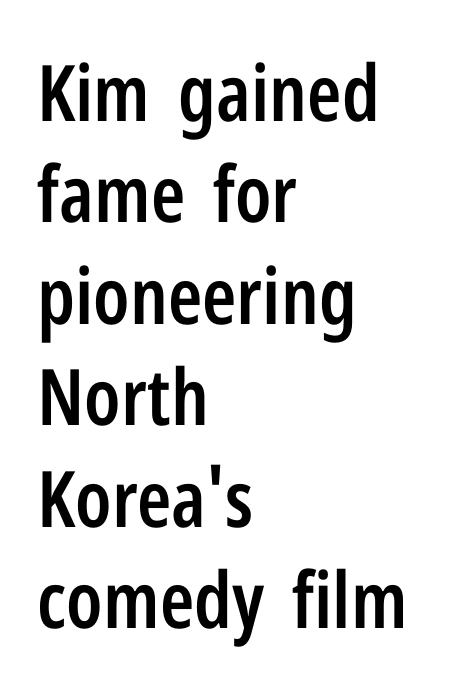
{"serif": "no", "italic": "no", "bold": "semi", "weight": "semibold", "width": "condensed", "stroke_contrast": "low", "x_height": "medium", "monospaced": "no", "underline": "no", "align": "left", "line_spacing": "normal", "line_spacing_ratio": 1.3, "letter_spacing": "normal", "letter_spacing_em": 0.0, "glyph_px": 78}
